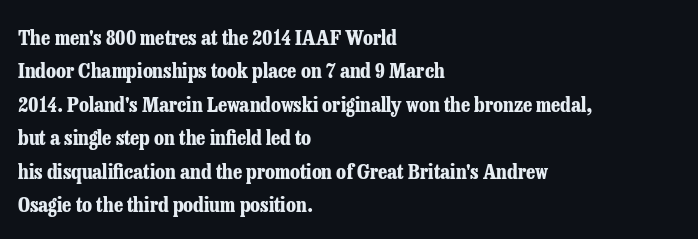
Q: Is the text bold? A: Yes.
Q: Is the text italic (slanted)? A: No, it is upright.
Q: Is the text underlined? A: No.
Q: How is the paragraph aligned? A: Left-aligned.
Q: Is the spacing between letters normal or unusually wide? A: Normal.
Q: Is the spacing between lines tight, normal or loose? A: Normal.
